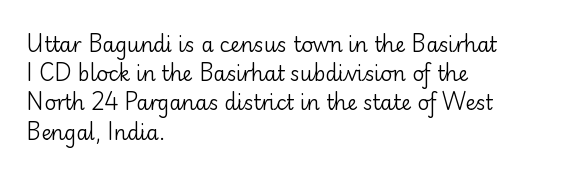
Q: Is the text bold? A: No.
Q: Is the text italic (slanted)? A: No, it is upright.
Q: Is the text underlined? A: No.
Q: How is the paragraph aligned? A: Left-aligned.
Q: Is the spacing between letters normal or unusually wide? A: Normal.
Q: Is the spacing between lines tight, normal or loose? A: Normal.
